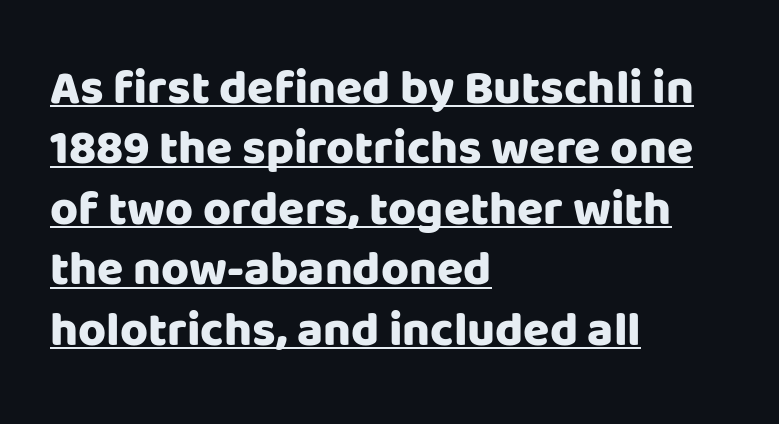
Q: Is the text bold? A: Yes.
Q: Is the text italic (slanted)? A: No, it is upright.
Q: Is the typeface a serif or a sans-serif typeface? A: Sans-serif.
Q: Is the text underlined? A: Yes.
Q: How is the paragraph aligned? A: Left-aligned.
Q: Is the spacing between letters normal or unusually wide? A: Normal.
Q: Is the spacing between lines tight, normal or loose? A: Normal.
Q: Width (condensed, normal, or wide)? A: Normal.
Q: Stroke contrast? A: Low.
Q: x-height? A: Large.
Q: Monospaced? A: No.
